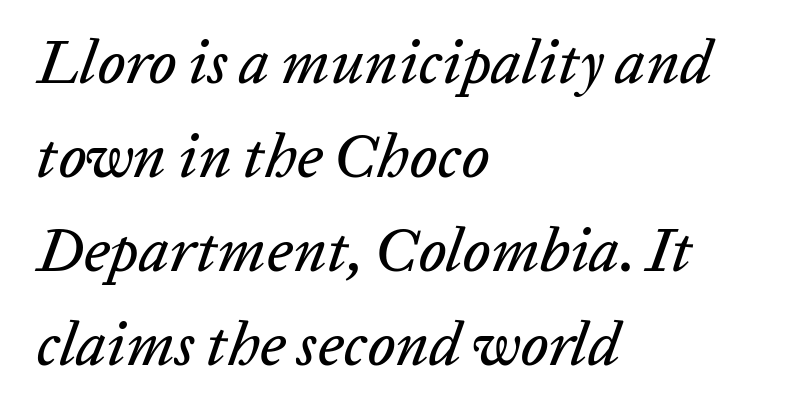
The image shows 61 px text type, italic (leaning right); set left-aligned, normal line spacing (1.54x), normal letter spacing, not underlined; low stroke contrast and a medium x-height.
